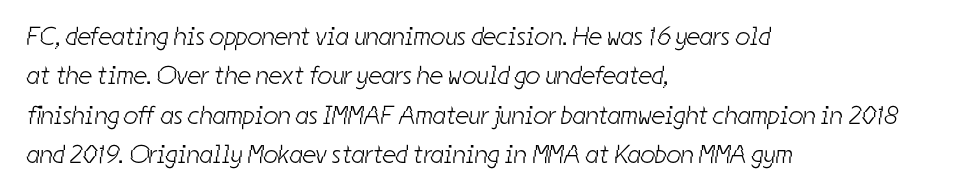
Q: Is the text bold? A: No.
Q: Is the text underlined? A: No.
Q: How is the paragraph aligned? A: Left-aligned.
Q: Is the spacing between letters normal or unusually wide? A: Normal.
Q: Is the spacing between lines tight, normal or loose? A: Normal.
